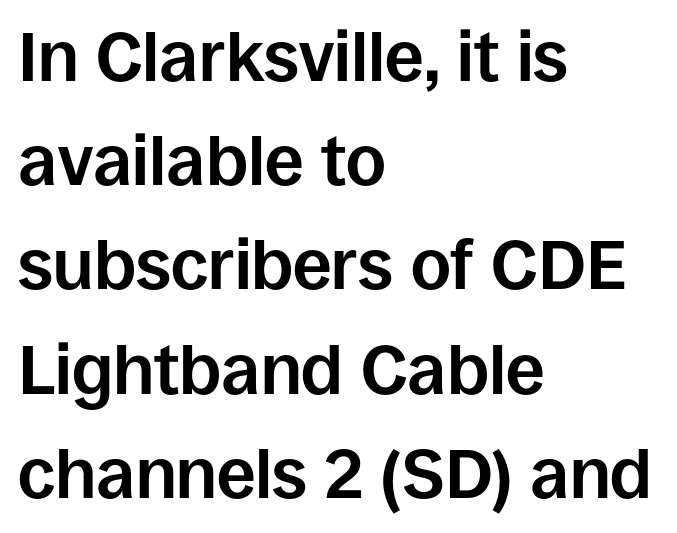
Beneath every word, the page is bare. It's the straight-up-and-down kind of type. This sample has the flowing, uneven cadence of proportional lettering. The letters sit at their default tracking, neither squeezed nor spread. The paragraph has a hard left edge and a soft right edge. Each glyph is drawn with heavy, bold strokes.
